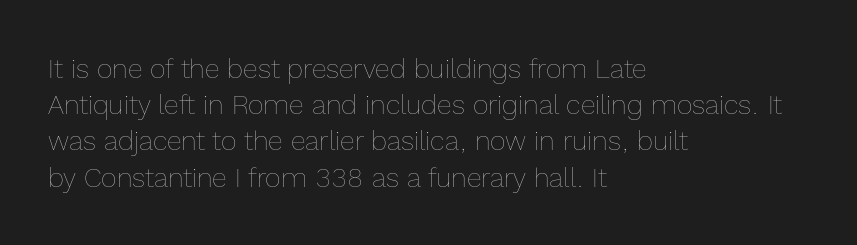
{"italic": "no", "bold": "no", "underline": "no", "align": "left", "line_spacing": "normal", "line_spacing_ratio": 1.34, "letter_spacing": "normal", "letter_spacing_em": 0.0, "glyph_px": 27}
